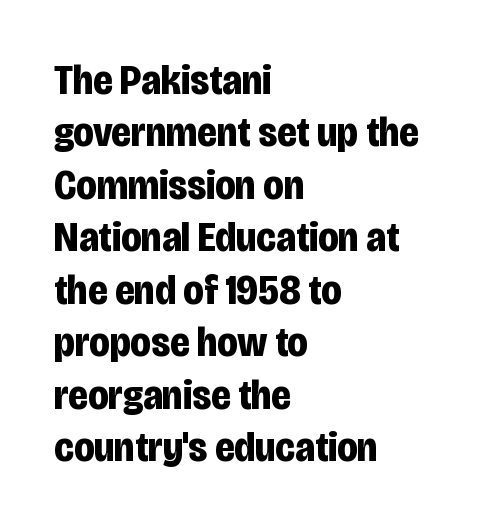
Q: Is the text bold? A: Yes.
Q: Is the text italic (slanted)? A: No, it is upright.
Q: Is the typeface a serif or a sans-serif typeface? A: Sans-serif.
Q: Is the text underlined? A: No.
Q: How is the paragraph aligned? A: Left-aligned.
Q: Is the spacing between letters normal or unusually wide? A: Normal.
Q: Is the spacing between lines tight, normal or loose? A: Normal.
Q: Width (condensed, normal, or wide)? A: Condensed.
Q: Stroke contrast? A: Low.
Q: x-height? A: Large.
Q: Monospaced? A: No.
